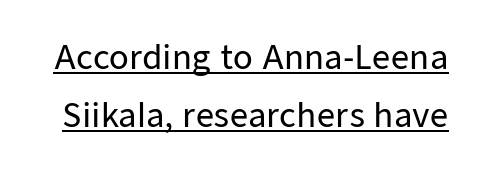
Q: Is the text italic (slanted)? A: No, it is upright.
Q: Is the typeface a serif or a sans-serif typeface? A: Sans-serif.
Q: Is the text underlined? A: Yes.
Q: Is the spacing between letters normal or unusually wide? A: Normal.
Q: Width (condensed, normal, or wide)? A: Normal.
Q: Stroke contrast? A: Low.
Q: x-height? A: Medium.
Q: Monospaced? A: No.
